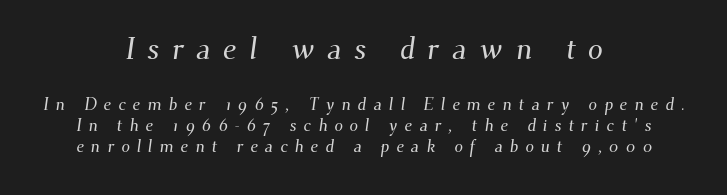
Each line is balanced around a shared central axis. The typeface chosen for these lines features serifs. Visually, the top section dominates because its glyphs are scaled up. Character widths vary here, with narrow letters taking less room than wide ones. Each row of text sits above clean, open space.
